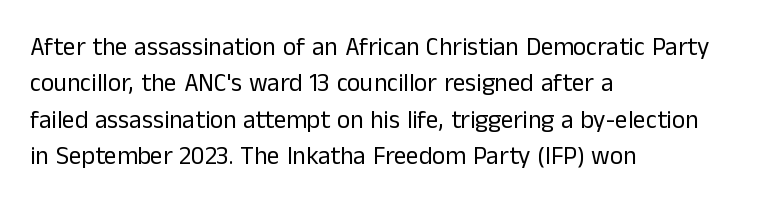
Q: Is the text bold? A: No.
Q: Is the text italic (slanted)? A: No, it is upright.
Q: Is the text underlined? A: No.
Q: How is the paragraph aligned? A: Left-aligned.
Q: Is the spacing between letters normal or unusually wide? A: Normal.
Q: Is the spacing between lines tight, normal or loose? A: Normal.
